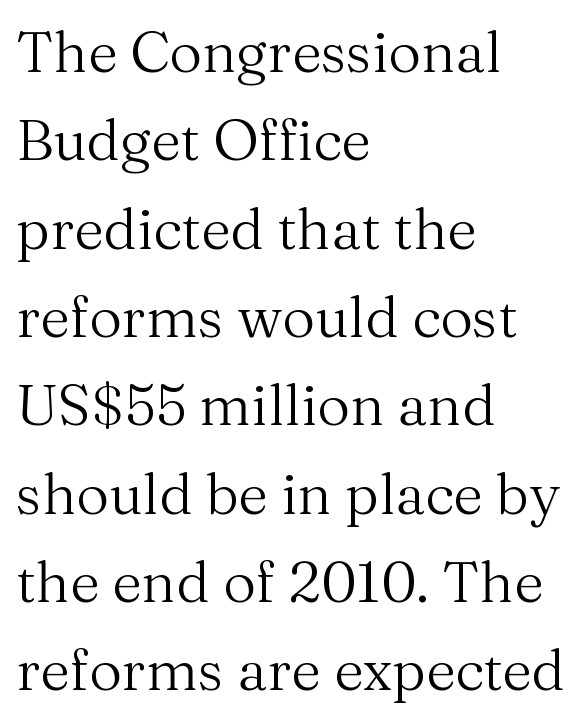
Q: Is the text bold? A: No.
Q: Is the text italic (slanted)? A: No, it is upright.
Q: Is the typeface a serif or a sans-serif typeface? A: Serif.
Q: Is the text underlined? A: No.
Q: How is the paragraph aligned? A: Left-aligned.
Q: Is the spacing between letters normal or unusually wide? A: Normal.
Q: Is the spacing between lines tight, normal or loose? A: Normal.
Q: Width (condensed, normal, or wide)? A: Normal.
Q: Stroke contrast? A: Medium.
Q: x-height? A: Medium.
Q: Monospaced? A: No.
